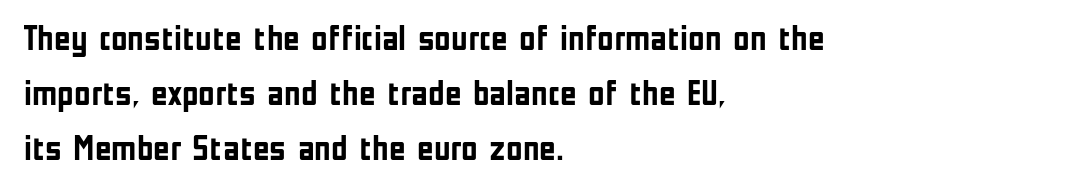
Q: Is the text bold? A: Yes.
Q: Is the text italic (slanted)? A: No, it is upright.
Q: Is the typeface a serif or a sans-serif typeface? A: Sans-serif.
Q: Is the text underlined? A: No.
Q: How is the paragraph aligned? A: Left-aligned.
Q: Is the spacing between letters normal or unusually wide? A: Normal.
Q: Is the spacing between lines tight, normal or loose? A: Normal.
Q: Width (condensed, normal, or wide)? A: Condensed.
Q: Stroke contrast? A: Low.
Q: x-height? A: Medium.
Q: Monospaced? A: No.
